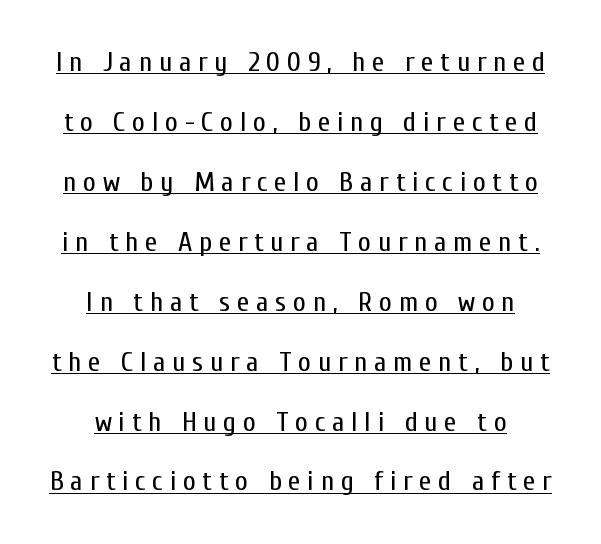
The image shows 28 px regular-weight, condensed sans-serif type, upright; set centered, loose line spacing (2.14x), unusually wide letter spacing (+0.24 em), underlined; low stroke contrast and a medium x-height.
